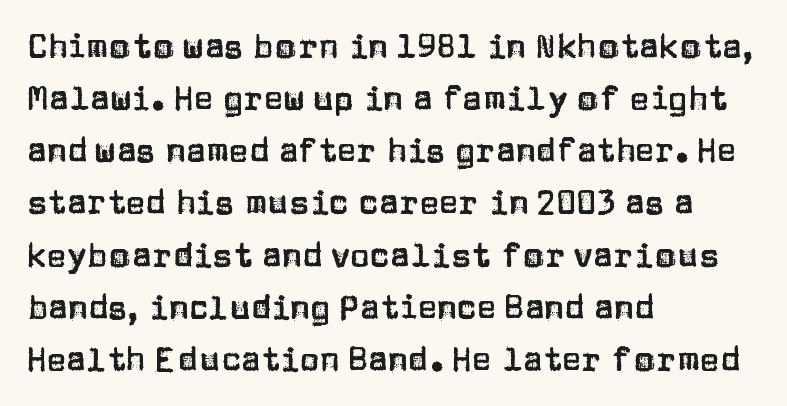
{"serif": "no", "italic": "no", "width": "normal", "stroke_contrast": "low", "x_height": "large", "monospaced": "no", "underline": "no", "align": "left", "line_spacing": "normal", "line_spacing_ratio": 1.58, "letter_spacing": "normal", "letter_spacing_em": 0.0, "glyph_px": 33}
